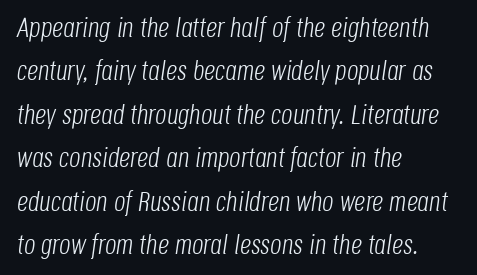
{"italic": "yes", "lean": "right", "slant_degrees": 8, "bold": "no", "weight": "light", "width": "condensed", "stroke_contrast": "low", "x_height": "large", "monospaced": "no", "underline": "no", "align": "left", "line_spacing": "normal", "line_spacing_ratio": 1.55, "letter_spacing": "normal", "letter_spacing_em": 0.0, "glyph_px": 28}
